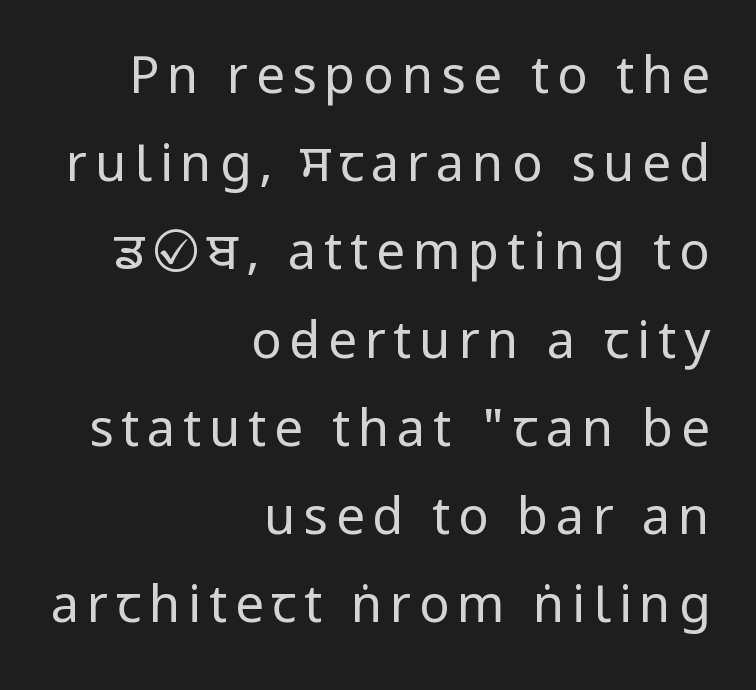
No word sits above an underline. It's the straight-up-and-down kind of type. This reads as an unemphasized weight, regular at the heaviest. A typesetter would call this proportional, since set widths differ per character. The text block is weighted toward the right margin, trailing off unevenly leftward.
